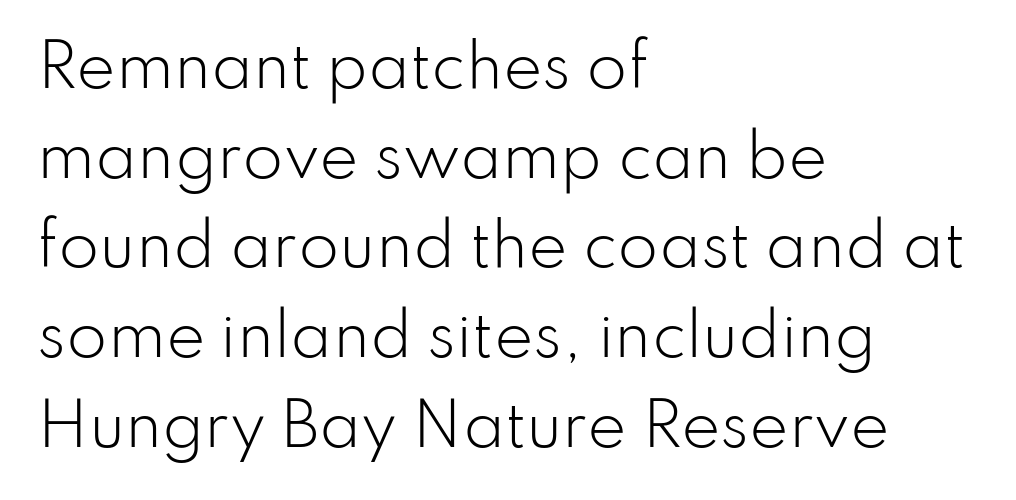
Interline gaps are of average width in this sample. Look at the tracking — it's just the regular setting, nothing added. The font's upright variant was chosen for this text. Glance below the letters and you will spot only blank space. Here the designer chose a conventional face with non-uniform glyph widths. Vertical stems look standard width or narrower in stroke.
